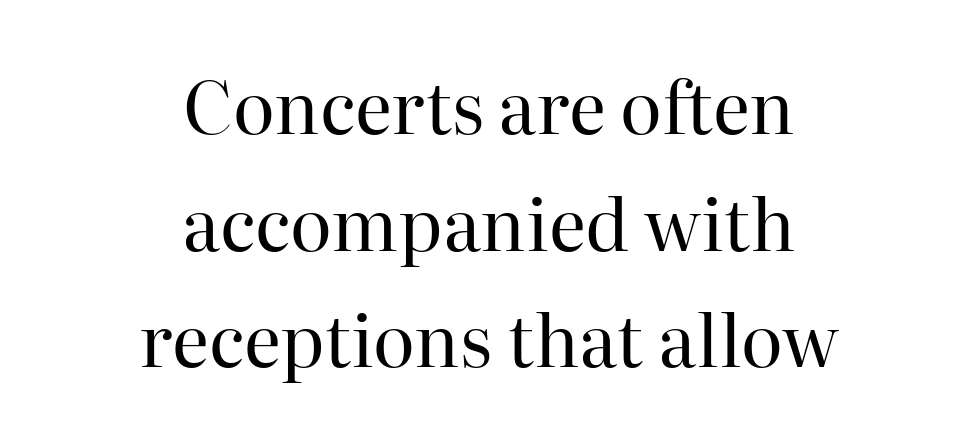
Q: Is the text bold? A: No.
Q: Is the text italic (slanted)? A: No, it is upright.
Q: Is the typeface a serif or a sans-serif typeface? A: Serif.
Q: Is the text underlined? A: No.
Q: How is the paragraph aligned? A: Centered.
Q: Is the spacing between letters normal or unusually wide? A: Normal.
Q: Is the spacing between lines tight, normal or loose? A: Normal.
Q: Width (condensed, normal, or wide)? A: Normal.
Q: Stroke contrast? A: High.
Q: x-height? A: Medium.
Q: Monospaced? A: No.
